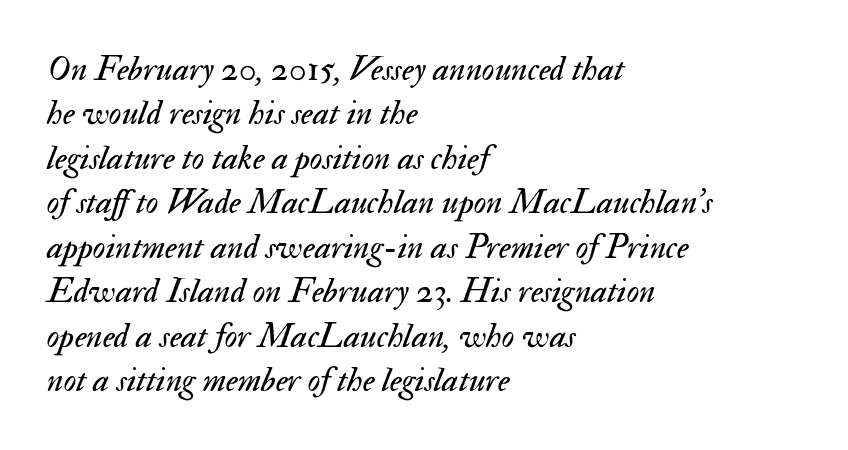
Q: Is the text bold? A: No.
Q: Is the text italic (slanted)? A: Yes, it leans right by about 17 degrees.
Q: Is the text underlined? A: No.
Q: How is the paragraph aligned? A: Left-aligned.
Q: Is the spacing between letters normal or unusually wide? A: Normal.
Q: Is the spacing between lines tight, normal or loose? A: Normal.
Q: Width (condensed, normal, or wide)? A: Normal.
Q: Stroke contrast? A: Medium.
Q: x-height? A: Small.
Q: Monospaced? A: No.
